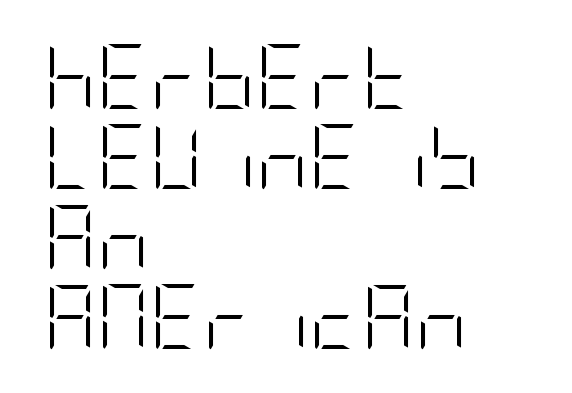
The image shows 65 px light, condensed sans-serif type, upright; set left-aligned, line spacing 1.23x, normal letter spacing, not underlined; low stroke contrast and a large x-height.
